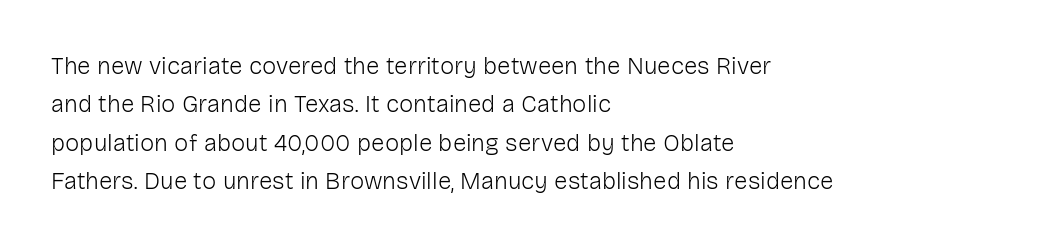
Q: Is the text bold? A: No.
Q: Is the text italic (slanted)? A: No, it is upright.
Q: Is the text underlined? A: No.
Q: How is the paragraph aligned? A: Left-aligned.
Q: Is the spacing between letters normal or unusually wide? A: Normal.
Q: Is the spacing between lines tight, normal or loose? A: Normal.
